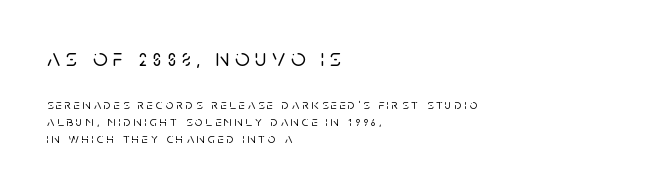
{"italic": "no", "underline": "no", "align": "left", "line_spacing_ratio": 1.23, "letter_spacing": "wide", "letter_spacing_em": 0.22, "larger_block": "first", "size_ratio": 1.79, "glyph_px": 25}
